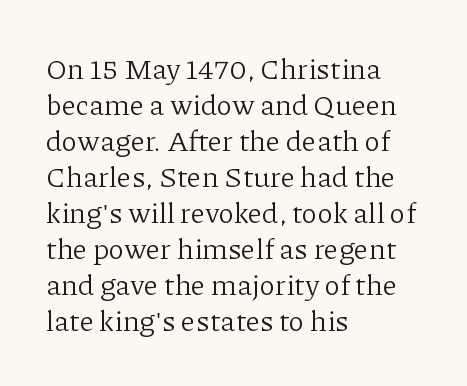
Q: Is the text bold? A: No.
Q: Is the text italic (slanted)? A: No, it is upright.
Q: Is the typeface a serif or a sans-serif typeface? A: Serif.
Q: Is the text underlined? A: No.
Q: How is the paragraph aligned? A: Left-aligned.
Q: Is the spacing between letters normal or unusually wide? A: Normal.
Q: Width (condensed, normal, or wide)? A: Normal.
Q: Stroke contrast? A: Low.
Q: x-height? A: Medium.
Q: Monospaced? A: No.
